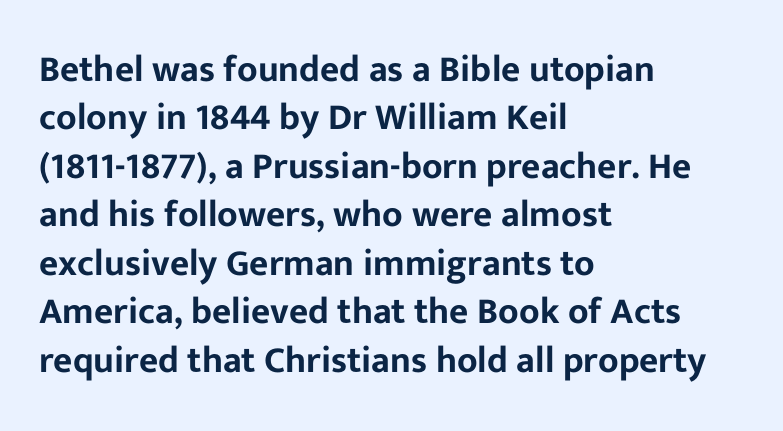
These lines keep a tight, regular rhythm from letter to letter. Classification — sans serif. The string is rendered with underlining switched off. These lines are rendered in a variable-pitch font.
